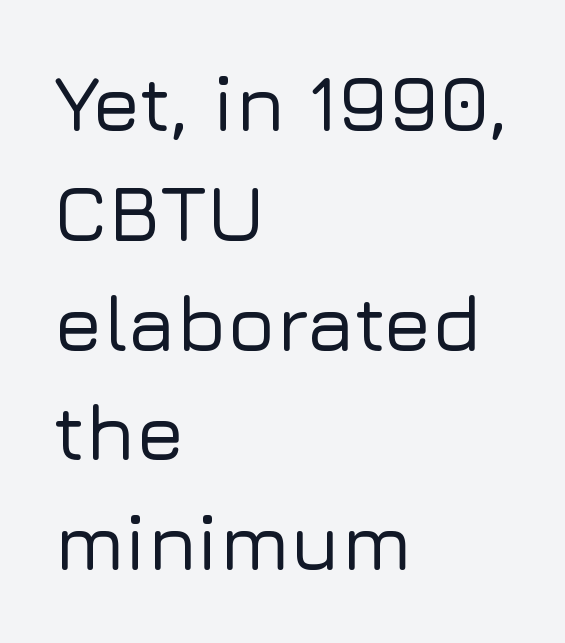
{"serif": "no", "italic": "no", "width": "normal", "stroke_contrast": "low", "x_height": "medium", "monospaced": "no", "underline": "no", "align": "left", "line_spacing": "normal", "line_spacing_ratio": 1.39, "letter_spacing": "normal", "letter_spacing_em": 0.0, "glyph_px": 79}
